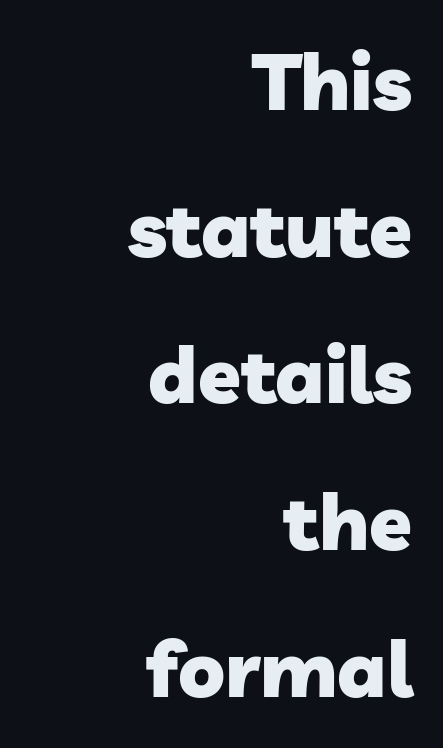
Beneath every word, the page is bare. Line ends are locked; line starts wander. Students, note that the glyphs here touch the page at normal intervals. Think of a printed novel: that variable character pitch is what you see here.
